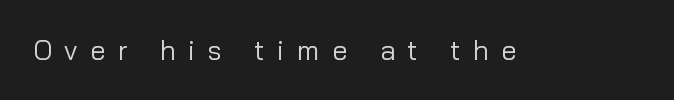
{"italic": "no", "bold": "no", "underline": "no", "letter_spacing": "wide", "letter_spacing_em": 0.47, "glyph_px": 27}
